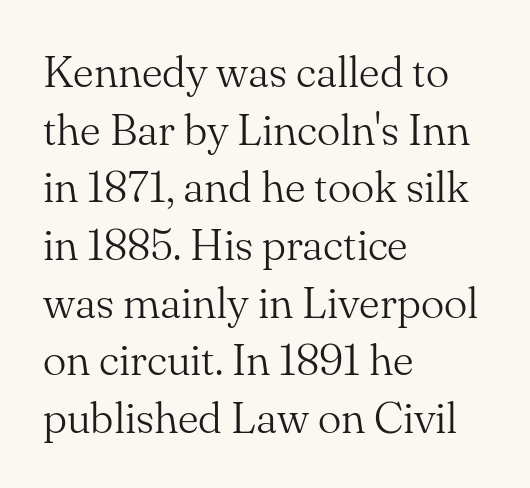
Q: Is the text bold? A: No.
Q: Is the text italic (slanted)? A: No, it is upright.
Q: Is the typeface a serif or a sans-serif typeface? A: Serif.
Q: Is the text underlined? A: No.
Q: How is the paragraph aligned? A: Left-aligned.
Q: Is the spacing between letters normal or unusually wide? A: Normal.
Q: Is the spacing between lines tight, normal or loose? A: Normal.
Q: Width (condensed, normal, or wide)? A: Normal.
Q: Stroke contrast? A: Medium.
Q: x-height? A: Small.
Q: Monospaced? A: No.
